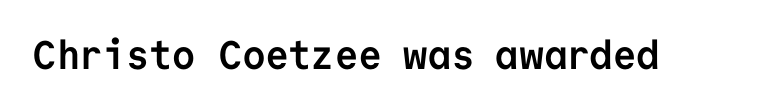
{"serif": "no", "italic": "no", "bold": "yes", "weight": "semibold", "width": "normal", "stroke_contrast": "low", "x_height": "medium", "monospaced": "yes", "underline": "no", "letter_spacing": "normal", "letter_spacing_em": 0.0, "glyph_px": 40}
